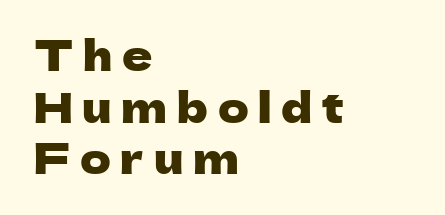
The image shows 42 px sans-serif type, upright; set left-aligned, line spacing 1.23x, unusually wide letter spacing (+0.23 em), not underlined; low stroke contrast and a medium x-height.
